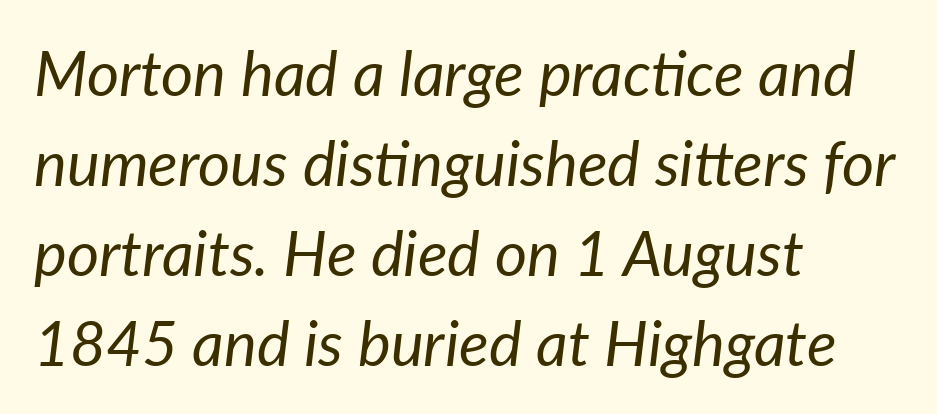
The image shows 62 px regular-weight type, italic (leaning right); set left-aligned, normal line spacing (1.45x), normal letter spacing, not underlined; low stroke contrast and a medium x-height.
